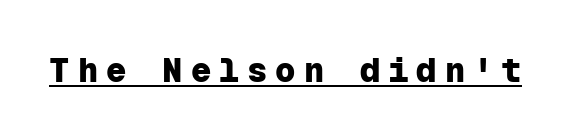
The image shows 34 px heavy sans-serif type, upright, monospaced; set unusually wide letter spacing (+0.23 em), underlined; low stroke contrast and a medium x-height.
